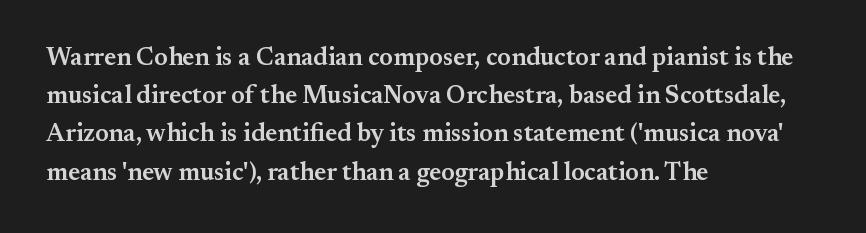
Q: Is the text bold? A: Semi-bold.
Q: Is the text italic (slanted)? A: No, it is upright.
Q: Is the text underlined? A: No.
Q: How is the paragraph aligned? A: Left-aligned.
Q: Is the spacing between letters normal or unusually wide? A: Normal.
Q: Is the spacing between lines tight, normal or loose? A: Normal.
